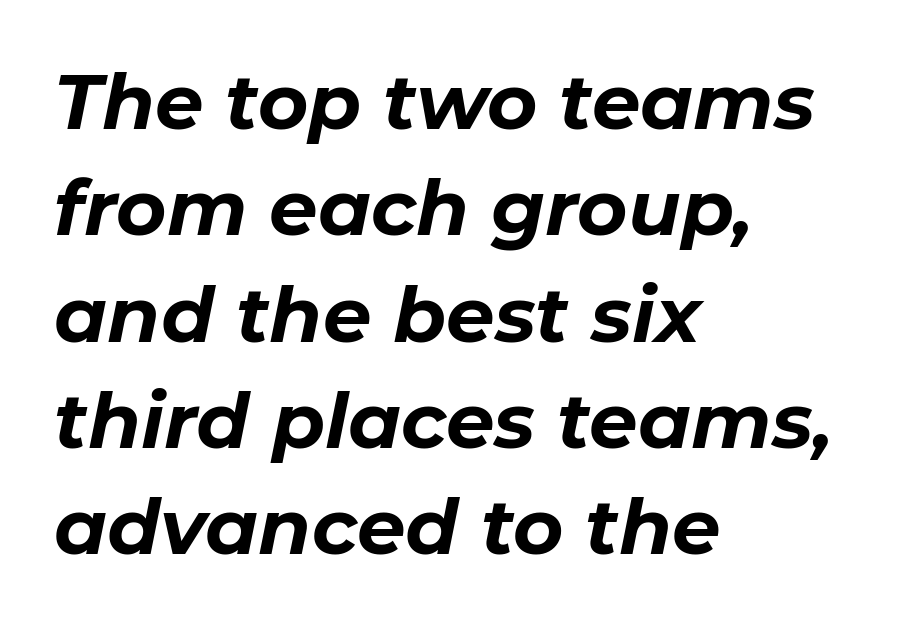
The passage is arranged the way most books set body copy — flush left. Regarding leading, the lines here are spaced in the standard way. The line texture is even and compact thanks to regular tracking. The typesetting leans heavy: a genuine bold. Unmarked baselines from the first word to the last. The axis of the letterforms is tilted away from vertical.
